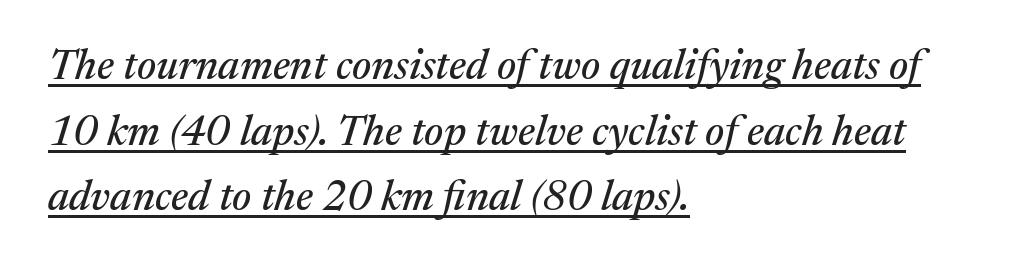
What decoration does the sample have? An underline. Default kerning and tracking; the words read as compact shapes. Successive baselines arrive at the customary interval. These lines were composed using italics.
